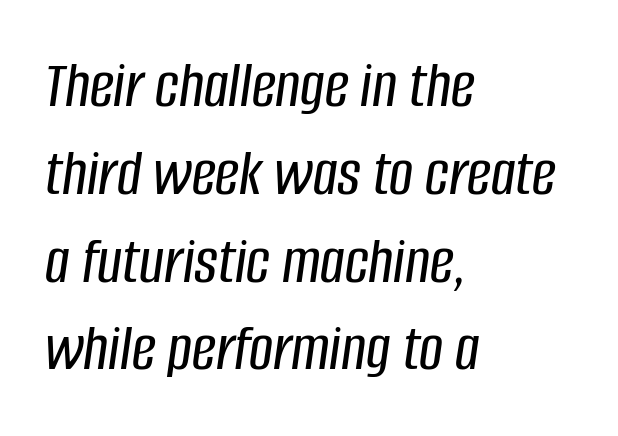
The image shows 67 px condensed type, italic (leaning right); set left-aligned, normal line spacing (1.31x), normal letter spacing, not underlined; low stroke contrast and a large x-height.
